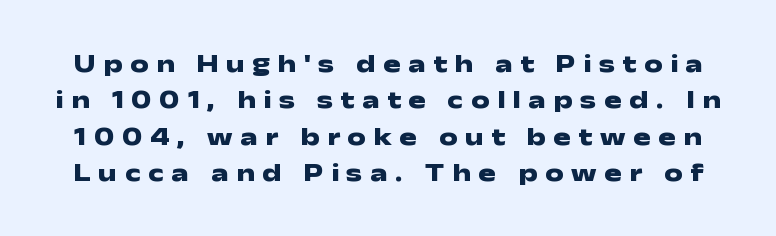
The lettering holds an erect, upright posture throughout. These lines have a slow, spaced-out rhythm from letter to letter. The baseline area is clear. Line spacing here is normal. On the weight axis this lands at bold, roughly 700.
